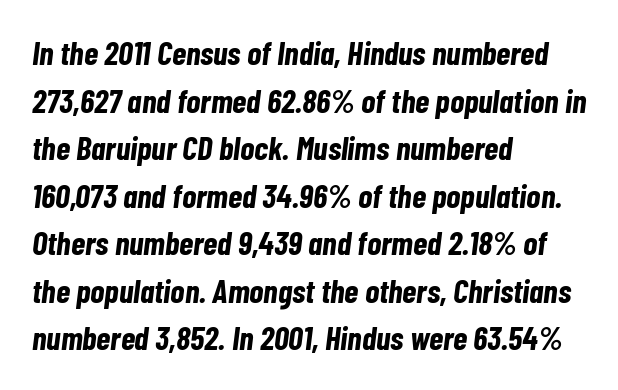
Q: Is the text bold? A: Yes.
Q: Is the text italic (slanted)? A: Yes, it leans right by about 7 degrees.
Q: Is the text underlined? A: No.
Q: How is the paragraph aligned? A: Left-aligned.
Q: Is the spacing between letters normal or unusually wide? A: Normal.
Q: Is the spacing between lines tight, normal or loose? A: Normal.
Q: Width (condensed, normal, or wide)? A: Condensed.
Q: Stroke contrast? A: Low.
Q: x-height? A: Medium.
Q: Monospaced? A: No.
